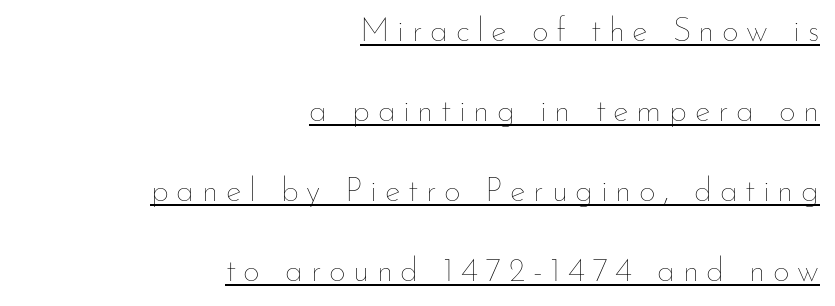
Q: Is the text bold? A: No.
Q: Is the text italic (slanted)? A: No, it is upright.
Q: Is the text underlined? A: Yes.
Q: How is the paragraph aligned? A: Right-aligned.
Q: Is the spacing between letters normal or unusually wide? A: Unusually wide.
Q: Is the spacing between lines tight, normal or loose? A: Loose.
Q: Width (condensed, normal, or wide)? A: Normal.
Q: Stroke contrast? A: Low.
Q: x-height? A: Small.
Q: Monospaced? A: No.
